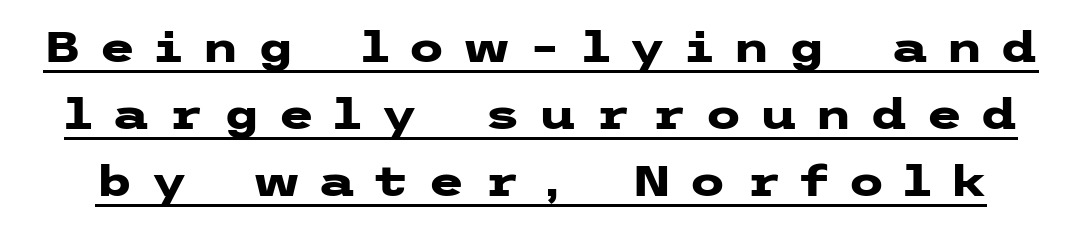
{"serif": "no", "italic": "no", "bold": "yes", "weight": "heavy", "width": "wide", "stroke_contrast": "low", "x_height": "medium", "underline": "yes", "line_spacing": "normal", "line_spacing_ratio": 1.59, "letter_spacing": "wide", "letter_spacing_em": 0.44, "glyph_px": 42}
